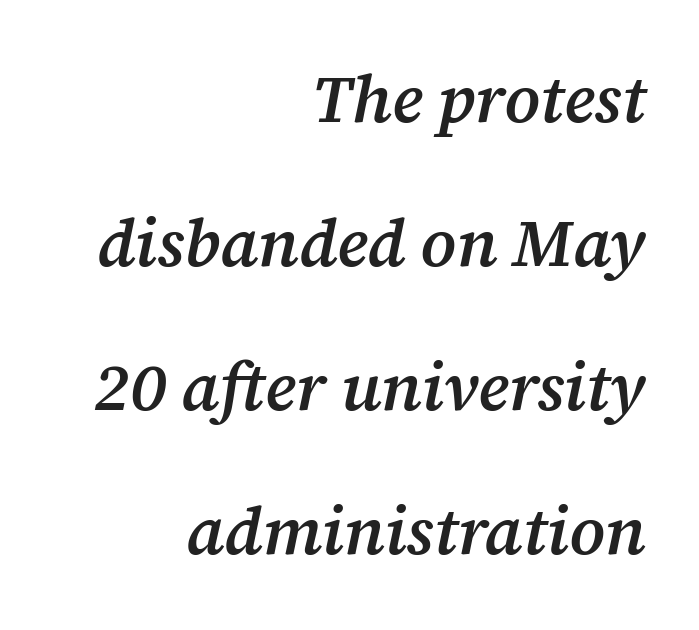
The image shows 66 px semibold serif type, italic (leaning right); set right-aligned, loose line spacing (2.18x), normal letter spacing, not underlined; medium stroke contrast and a medium x-height.
